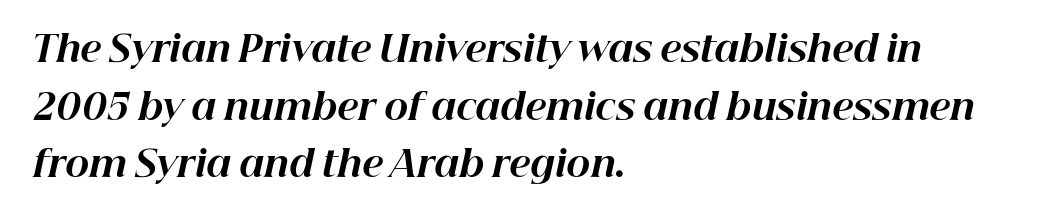
The image shows 36 px bold type, italic (leaning right); set left-aligned, normal line spacing (1.6x), normal letter spacing, not underlined; high stroke contrast and a medium x-height.
